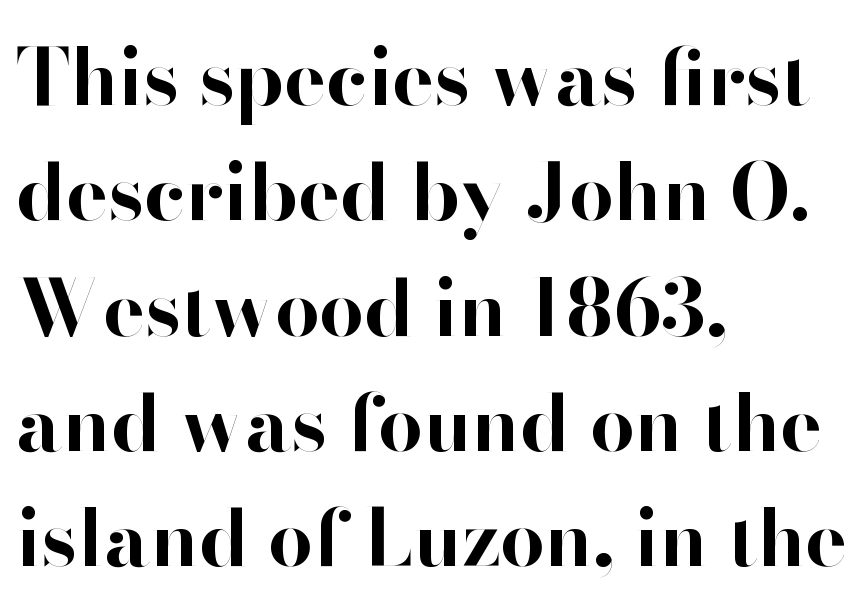
{"serif": "no", "italic": "no", "bold": "yes", "weight": "bold", "width": "normal", "stroke_contrast": "high", "x_height": "small", "monospaced": "no", "underline": "no", "align": "left", "line_spacing": "normal", "line_spacing_ratio": 1.46, "letter_spacing": "normal", "letter_spacing_em": 0.0, "glyph_px": 79}
